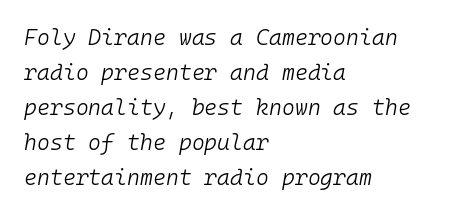
The image shows 22 px text type, italic (leaning right); set left-aligned, normal line spacing (1.59x), normal letter spacing, not underlined.
